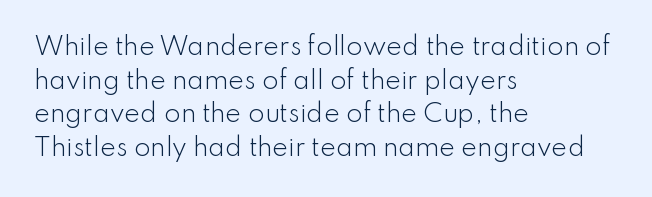
Does the copy run flush right? No — it runs flush left. Does extra space separate the letters? No, they use regular spacing. The letters look calm and open, with moderate or lighter stems. Beneath every word, the page is bare. Normally led — the rows are evenly, conventionally spaced.
